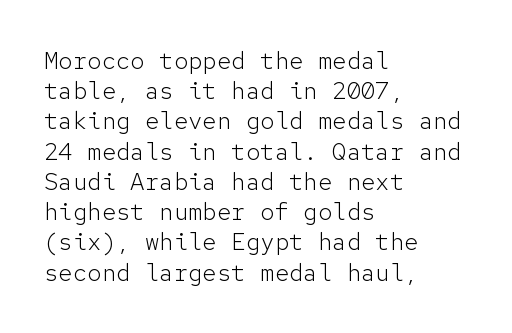
The weight would be labelled regular, book, light, or lighter still. Every stem runs plumb, perpendicular to the baseline. Descender tails drop into unmarked territory. One glance says typical: line gaps are just what's usual.
